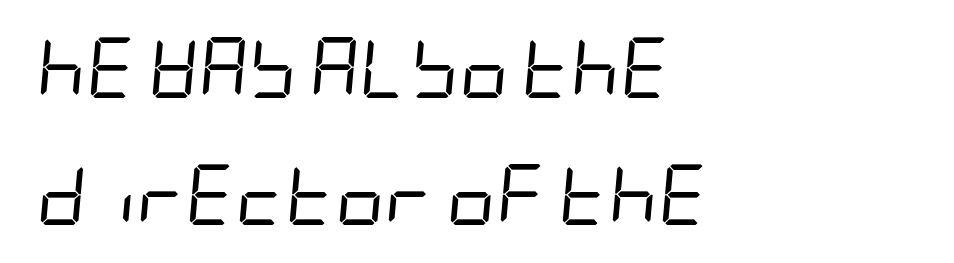
Rule under the text: the space is simply empty. Each new line begins a long way beneath the previous one. This rendering leaves character spacing at its baseline value. The letters are slanted; this is an italic face. This is not heavy type; no bold has been used. The typesetter chose a ragged-right arrangement here.
